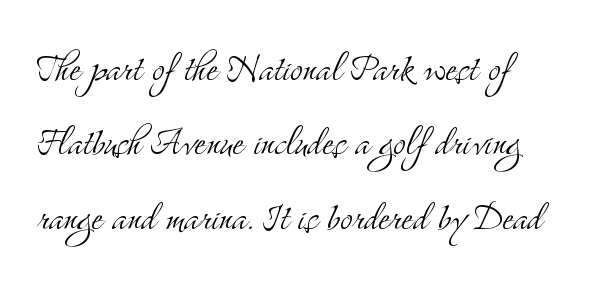
Typeset ragged right — the left edge is the straight one. A light-to-regular cut is what we see here. Tracking here is standard; glyphs follow each other at the usual distance. Clear beneath every line of the passage. This sample has the flowing, uneven cadence of proportional lettering. The letters carry serifs — small finishing strokes at the ends of their stems.
